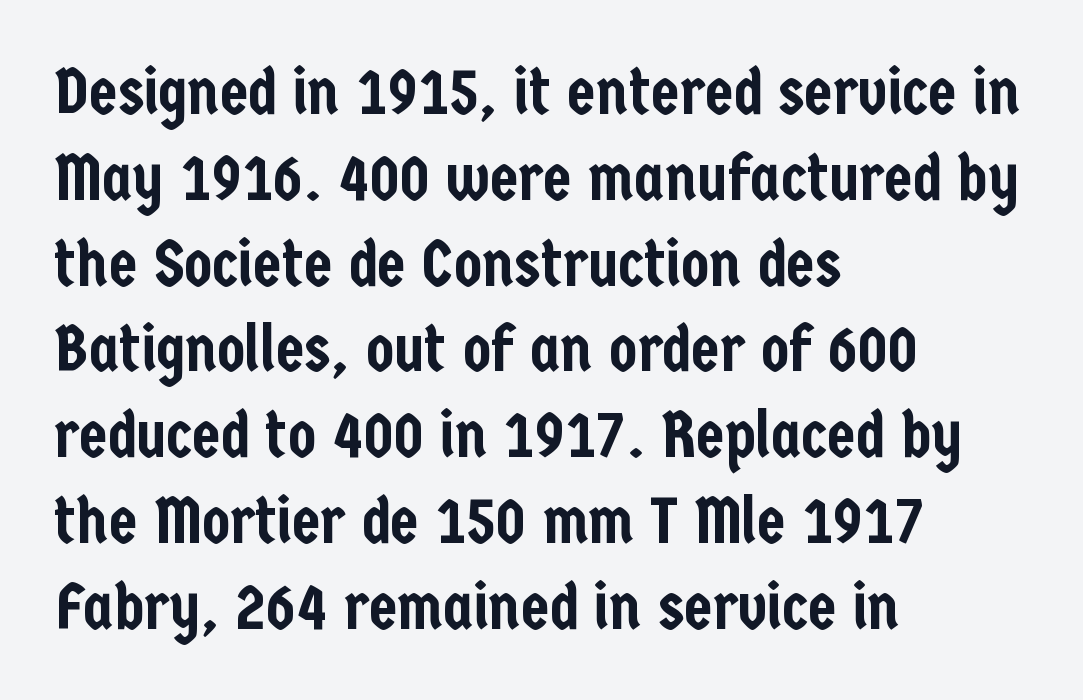
Q: Is the text italic (slanted)? A: No, it is upright.
Q: Is the typeface a serif or a sans-serif typeface? A: Sans-serif.
Q: Is the text underlined? A: No.
Q: How is the paragraph aligned? A: Left-aligned.
Q: Is the spacing between letters normal or unusually wide? A: Normal.
Q: Is the spacing between lines tight, normal or loose? A: Normal.
Q: Width (condensed, normal, or wide)? A: Condensed.
Q: Stroke contrast? A: Low.
Q: x-height? A: Medium.
Q: Monospaced? A: No.
